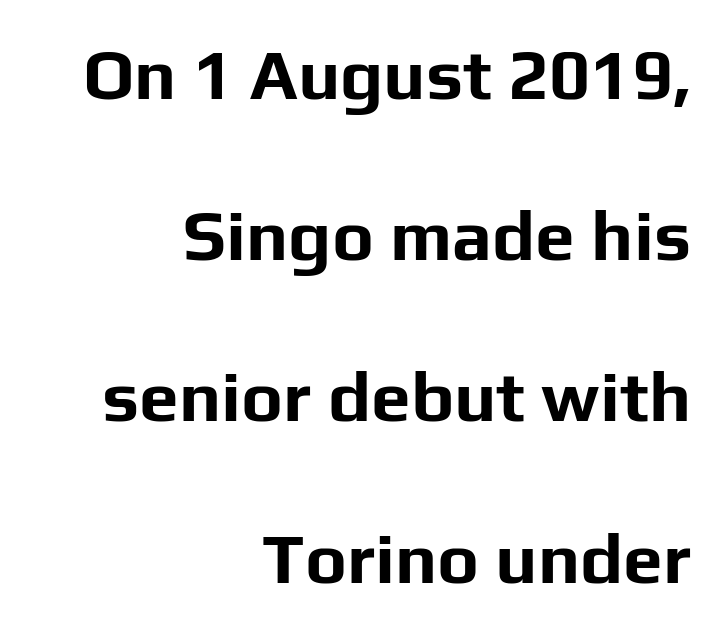
{"serif": "no", "italic": "no", "bold": "yes", "weight": "bold", "width": "normal", "stroke_contrast": "low", "x_height": "medium", "monospaced": "no", "underline": "no", "align": "right", "line_spacing": "loose", "line_spacing_ratio": 2.27, "letter_spacing": "normal", "letter_spacing_em": 0.0, "glyph_px": 71}
